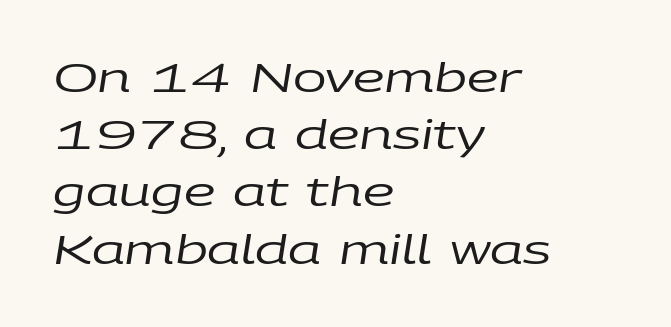
Q: Is the text bold? A: No.
Q: Is the text italic (slanted)? A: Yes, it leans right by about 9 degrees.
Q: Is the text underlined? A: No.
Q: How is the paragraph aligned? A: Left-aligned.
Q: Is the spacing between letters normal or unusually wide? A: Normal.
Q: Is the spacing between lines tight, normal or loose? A: Normal.
Q: Width (condensed, normal, or wide)? A: Wide.
Q: Stroke contrast? A: Low.
Q: x-height? A: Large.
Q: Monospaced? A: No.
